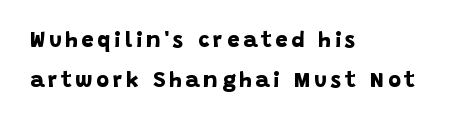
The text block is weighted toward the left margin, trailing off unevenly rightward. Letters rest on an invisible, unmarked baseline. Heavy, bold letterforms.
